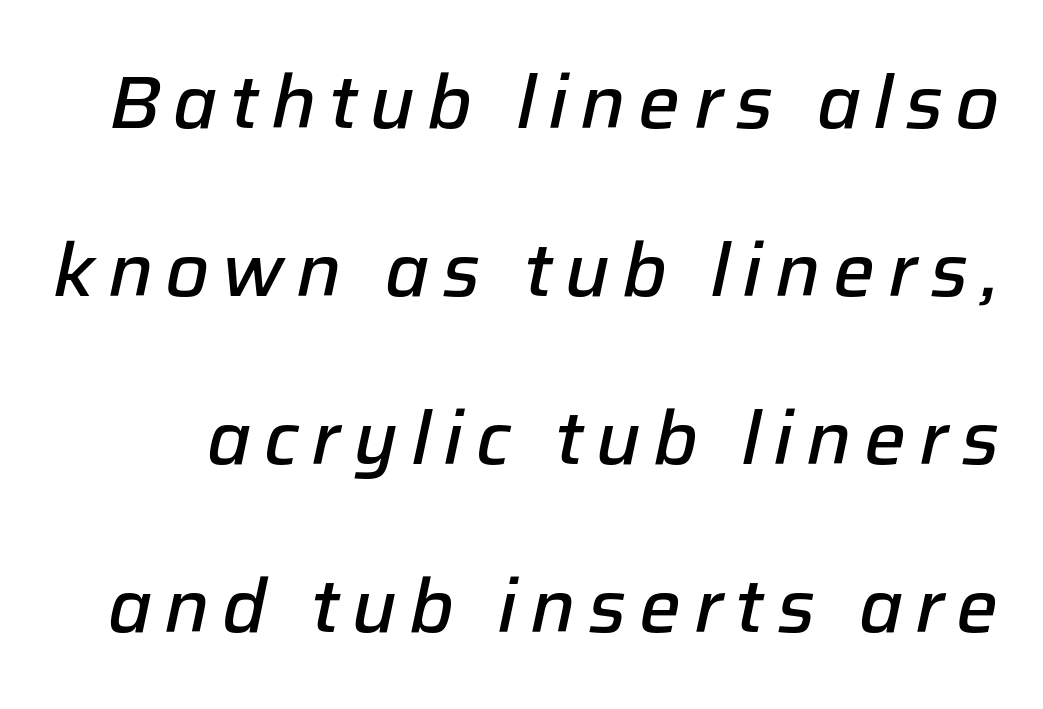
{"italic": "yes", "lean": "right", "slant_degrees": 12, "bold": "semi", "weight": "semibold", "width": "normal", "stroke_contrast": "low", "x_height": "medium", "monospaced": "no", "underline": "no", "line_spacing": "loose", "line_spacing_ratio": 2.27, "glyph_px": 74}
